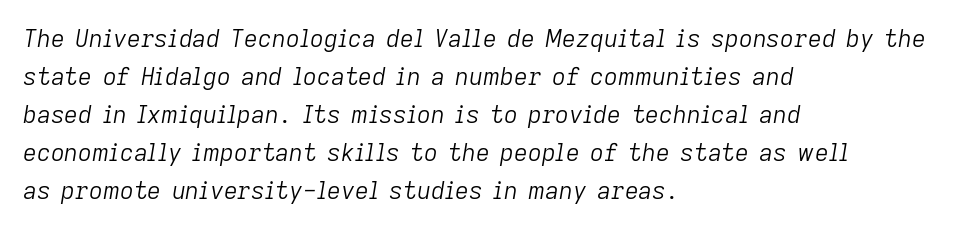
{"italic": "yes", "lean": "right", "slant_degrees": 9, "bold": "no", "underline": "no", "align": "left", "line_spacing": "normal", "line_spacing_ratio": 1.58, "letter_spacing": "normal", "letter_spacing_em": 0.0, "glyph_px": 24}
